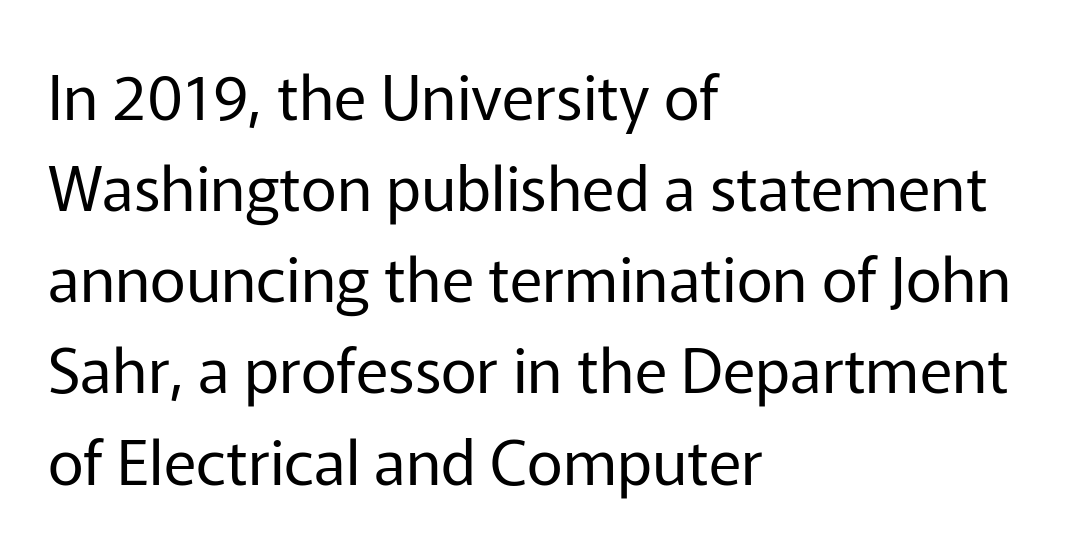
{"serif": "no", "italic": "no", "bold": "no", "weight": "regular", "width": "normal", "stroke_contrast": "low", "x_height": "medium", "monospaced": "no", "underline": "no", "align": "left", "line_spacing": "normal", "line_spacing_ratio": 1.47, "letter_spacing": "normal", "letter_spacing_em": 0.0, "glyph_px": 62}
